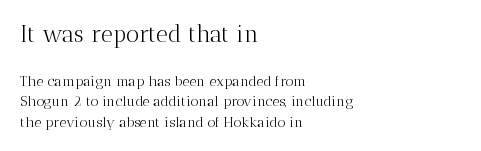
The glyphs are unaccompanied by any horizontal stroke below them. The typeface has the unassuming heft of standard copy or less. Between these two stacked blocks, the higher one wins on size. Students, note that the glyphs here touch the page at normal intervals. Typeset ragged right — the left edge is the straight one.
